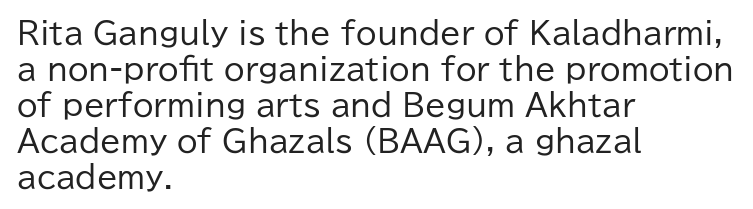
{"serif": "no", "italic": "no", "bold": "no", "weight": "regular", "width": "normal", "stroke_contrast": "low", "x_height": "medium", "monospaced": "no", "underline": "no", "align": "left", "line_spacing_ratio": 1.2, "letter_spacing": "normal", "letter_spacing_em": 0.0, "glyph_px": 30}
